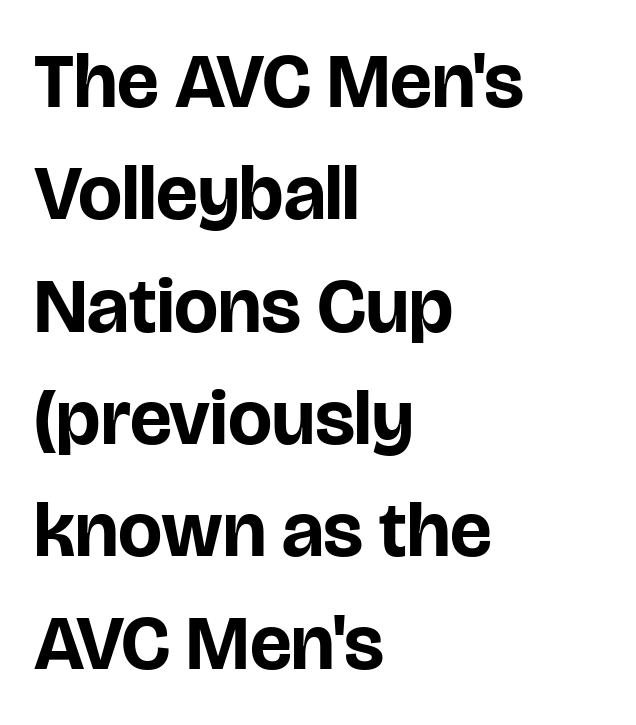
The foot of each line stays bare and open. The rendering uses a bold face; every stroke is thick and dark. Quick note: interline space is typical. Short note: letters normally spaced. Posture: upright roman. Grotesque or geometric, the face here clearly has no serifs.
